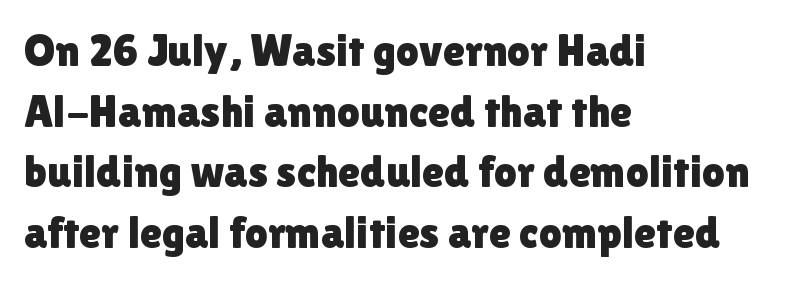
Q: Is the text italic (slanted)? A: No, it is upright.
Q: Is the typeface a serif or a sans-serif typeface? A: Sans-serif.
Q: Is the text underlined? A: No.
Q: How is the paragraph aligned? A: Left-aligned.
Q: Is the spacing between letters normal or unusually wide? A: Normal.
Q: Is the spacing between lines tight, normal or loose? A: Normal.
Q: Width (condensed, normal, or wide)? A: Normal.
Q: x-height? A: Medium.
Q: Monospaced? A: No.
